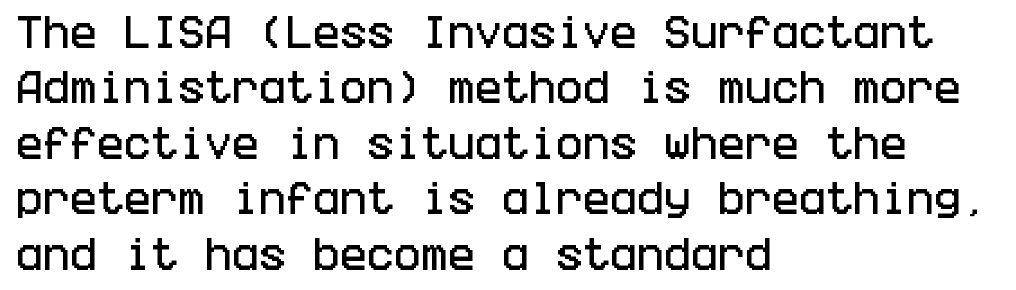
{"serif": "no", "italic": "no", "width": "condensed", "stroke_contrast": "low", "x_height": "large", "underline": "no", "align": "left", "line_spacing": "normal", "line_spacing_ratio": 1.54, "letter_spacing": "normal", "letter_spacing_em": 0.0, "glyph_px": 36}
